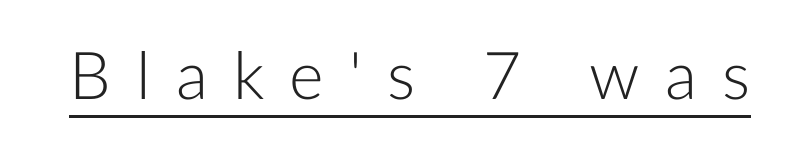
Q: Is the text bold? A: No.
Q: Is the text italic (slanted)? A: No, it is upright.
Q: Is the typeface a serif or a sans-serif typeface? A: Sans-serif.
Q: Is the text underlined? A: Yes.
Q: Is the spacing between letters normal or unusually wide? A: Unusually wide.
Q: Width (condensed, normal, or wide)? A: Normal.
Q: Stroke contrast? A: Low.
Q: x-height? A: Medium.
Q: Monospaced? A: No.
